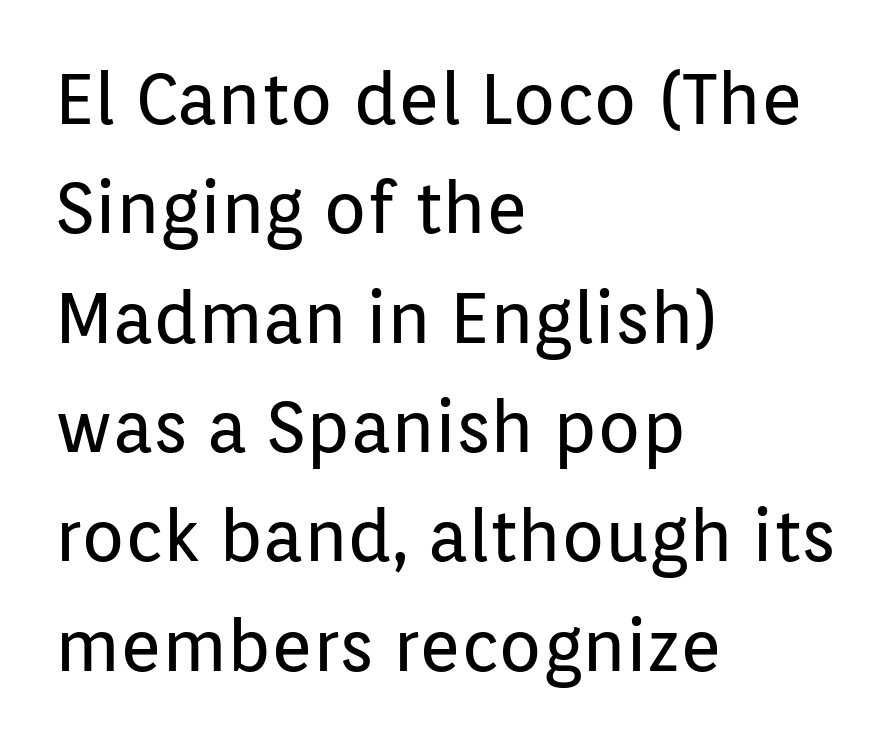
Q: Is the text bold? A: No.
Q: Is the text italic (slanted)? A: No, it is upright.
Q: Is the typeface a serif or a sans-serif typeface? A: Sans-serif.
Q: Is the text underlined? A: No.
Q: How is the paragraph aligned? A: Left-aligned.
Q: Is the spacing between letters normal or unusually wide? A: Normal.
Q: Is the spacing between lines tight, normal or loose? A: Normal.
Q: Width (condensed, normal, or wide)? A: Normal.
Q: Stroke contrast? A: Low.
Q: x-height? A: Medium.
Q: Monospaced? A: No.
